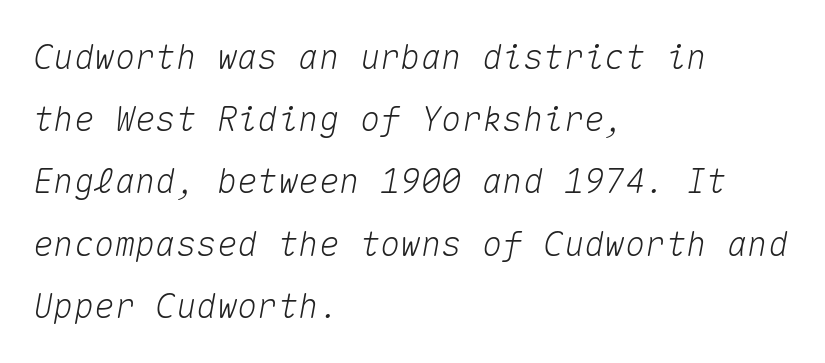
Which margin do the lines hug? The left one — the right edge is uneven. The horizontal fit of the characters is conventional and even. Quick note: italic. The gap between lines stays unmarked. Think of a typewriter: that constant character pitch is what you see here.
